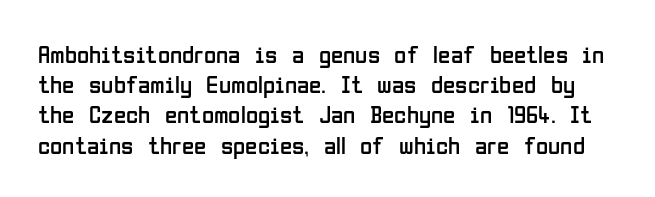
{"italic": "no", "bold": "no", "underline": "no", "line_spacing_ratio": 1.21, "letter_spacing": "normal", "letter_spacing_em": 0.0, "glyph_px": 25}
